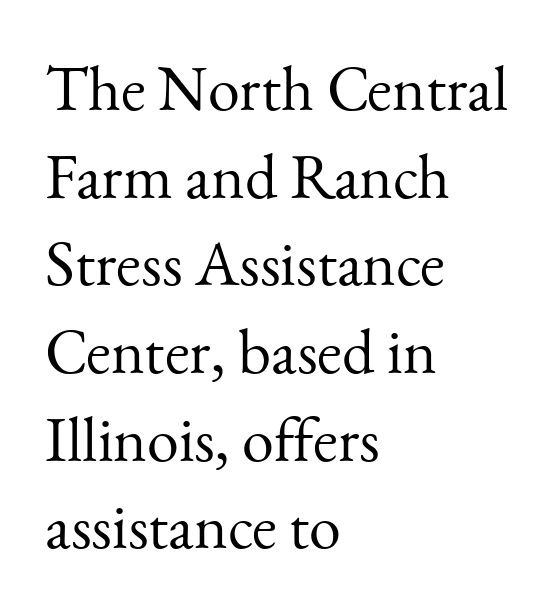
{"serif": "yes", "italic": "no", "bold": "no", "weight": "light", "width": "normal", "stroke_contrast": "medium", "x_height": "small", "monospaced": "no", "underline": "no", "align": "left", "line_spacing": "normal", "line_spacing_ratio": 1.37, "letter_spacing": "normal", "letter_spacing_em": 0.0, "glyph_px": 64}
